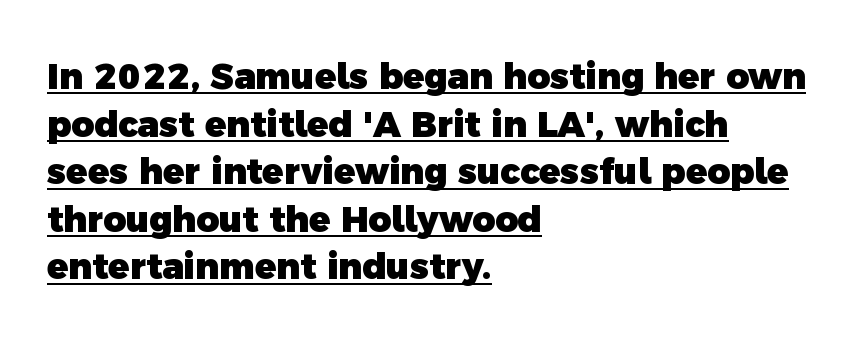
{"serif": "no", "bold": "yes", "weight": "heavy", "width": "normal", "x_height": "medium", "monospaced": "no", "underline": "yes", "align": "left", "line_spacing": "normal", "line_spacing_ratio": 1.36, "letter_spacing": "normal", "letter_spacing_em": 0.0, "glyph_px": 35}
